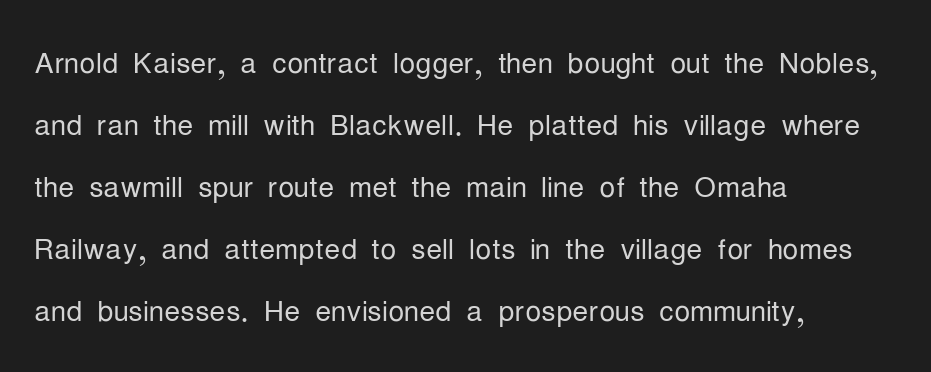
Stems and bowls with no extra thickness — not bold. Quick note: interline space is typical. Varying glyph widths throughout — classic text-font behaviour. No word sits above an underline.
